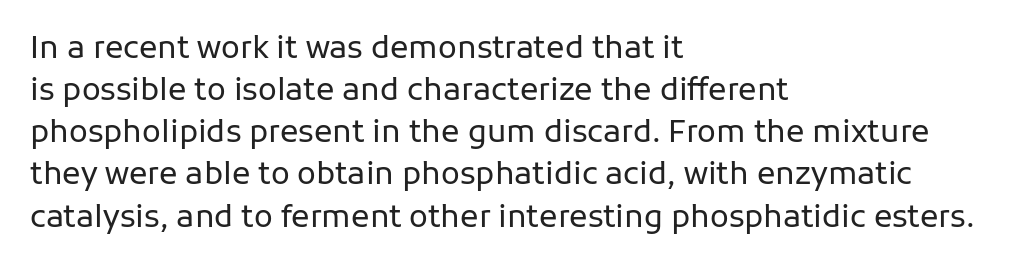
The rendering uses natural spacing where letterforms have individual widths. A sans-serif font was chosen for this passage. Descenders hang freely into open space. Each line starts at the same left margin while the right side varies. Stems and bowls with no extra thickness — not bold. Leading: standard.
